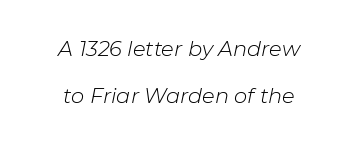
The image shows 21 px text type, italic (leaning right); set centered, loose line spacing (2.26x), normal letter spacing, not underlined.
